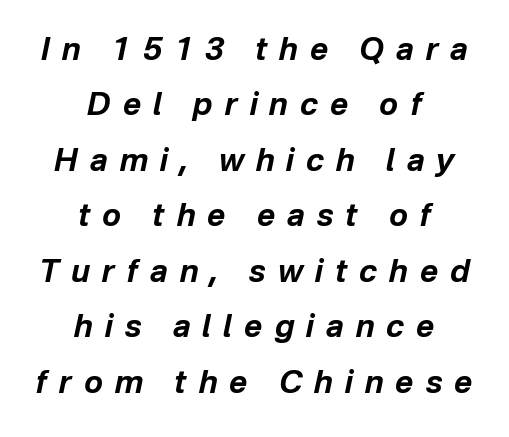
{"italic": "yes", "lean": "right", "slant_degrees": 12, "bold": "yes", "weight": "bold", "width": "normal", "stroke_contrast": "low", "x_height": "medium", "monospaced": "no", "underline": "no", "align": "center", "line_spacing_ratio": 1.79, "letter_spacing": "wide", "letter_spacing_em": 0.39, "glyph_px": 31}
